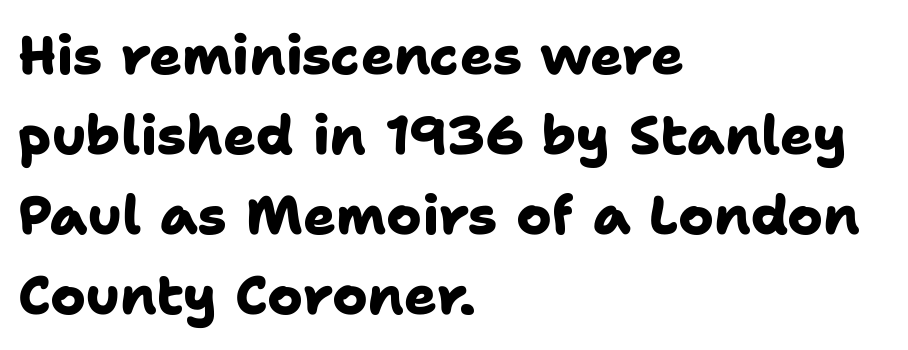
The image shows 54 px heavy sans-serif type; set left-aligned, normal line spacing (1.48x), normal letter spacing, not underlined; low stroke contrast and a medium x-height.
